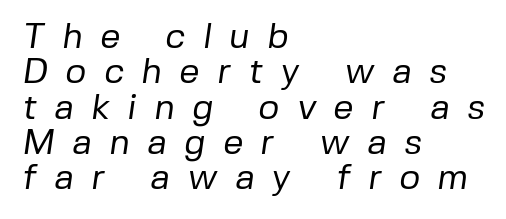
Words float on clear page, feet unadorned. A typesetter would label this face a sans. These lines are rendered in a variable-pitch font. In terms of leading, this rendering errs on the cramped side. The letters look calm and open, with moderate or lighter stems.
